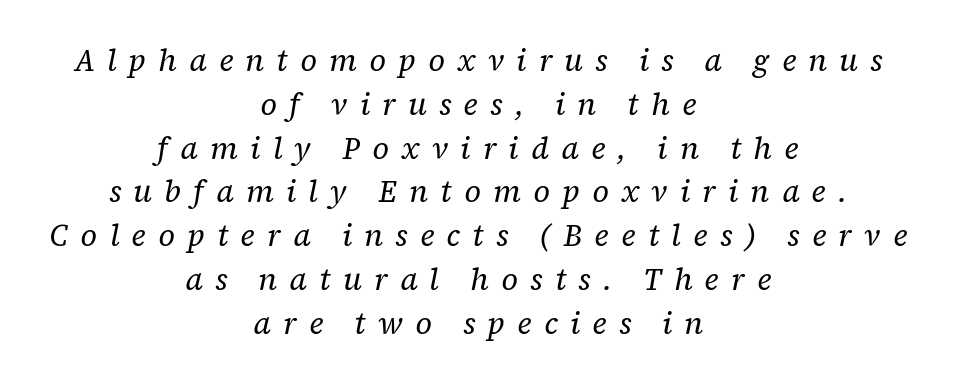
Reading down the block, each line starts at a different indent, mirrored at its end. Descender tails drop into unmarked territory. The letters advance in unequal steps, a hallmark of proportional type. One glance says typical: line gaps are just what's usual.
